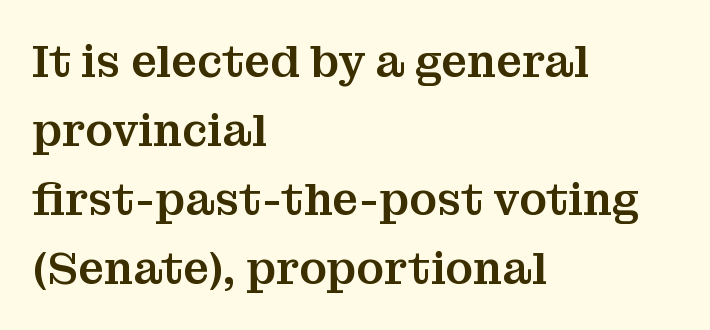
The image shows 45 px serif type, upright; set left-aligned, normal line spacing (1.53x), normal letter spacing, not underlined; medium stroke contrast and a medium x-height.
